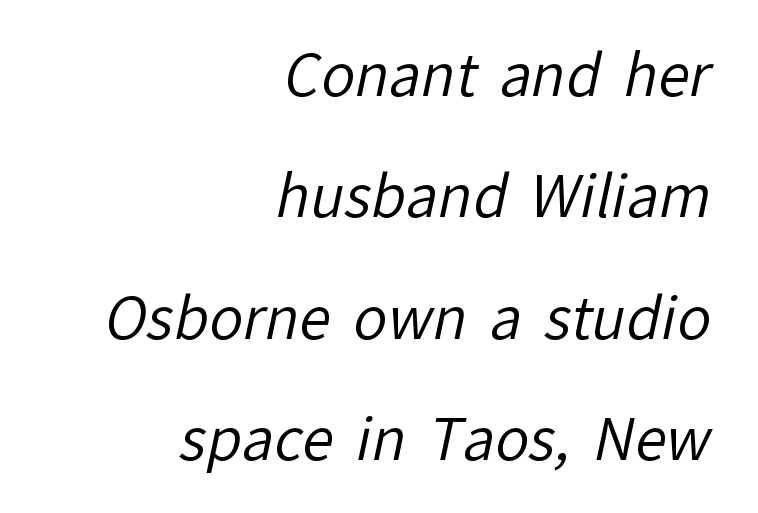
{"serif": "no", "bold": "no", "weight": "regular", "width": "normal", "stroke_contrast": "low", "x_height": "medium", "monospaced": "no", "underline": "no", "align": "right", "line_spacing": "loose", "line_spacing_ratio": 2.13, "letter_spacing": "normal", "letter_spacing_em": 0.0, "glyph_px": 57}
